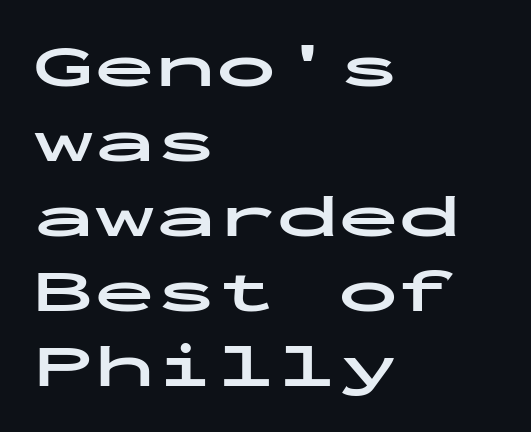
Q: Is the text bold? A: Yes.
Q: Is the text italic (slanted)? A: No, it is upright.
Q: Is the typeface a serif or a sans-serif typeface? A: Sans-serif.
Q: Is the text underlined? A: No.
Q: How is the paragraph aligned? A: Left-aligned.
Q: Is the spacing between letters normal or unusually wide? A: Normal.
Q: Width (condensed, normal, or wide)? A: Wide.
Q: Stroke contrast? A: Low.
Q: x-height? A: Medium.
Q: Monospaced? A: Yes.
